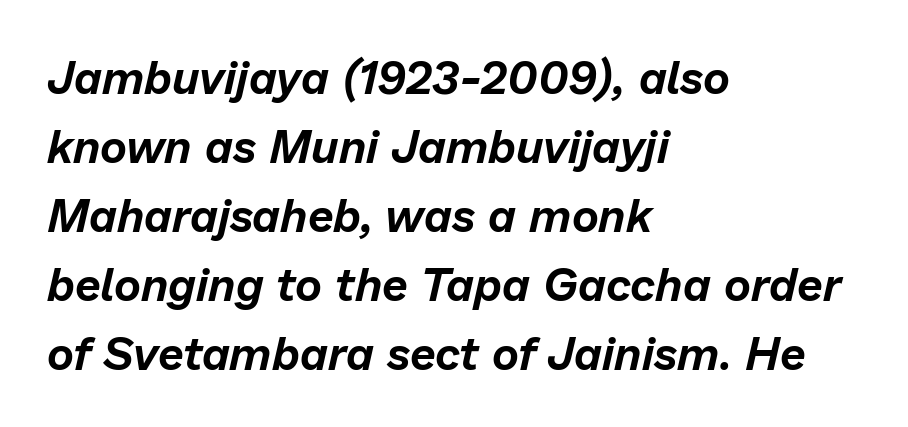
The image shows 46 px text type, italic (leaning right); set left-aligned, normal line spacing (1.5x), normal letter spacing, not underlined; low stroke contrast and a medium x-height.
